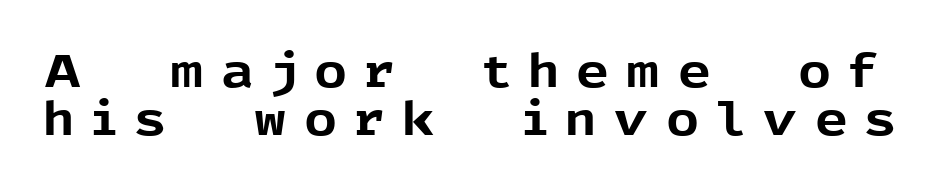
Q: Is the text bold? A: Yes.
Q: Is the text italic (slanted)? A: No, it is upright.
Q: Is the typeface a serif or a sans-serif typeface? A: Sans-serif.
Q: Is the text underlined? A: No.
Q: Is the spacing between letters normal or unusually wide? A: Unusually wide.
Q: Is the spacing between lines tight, normal or loose? A: Tight.
Q: Width (condensed, normal, or wide)? A: Normal.
Q: x-height? A: Medium.
Q: Monospaced? A: No.
